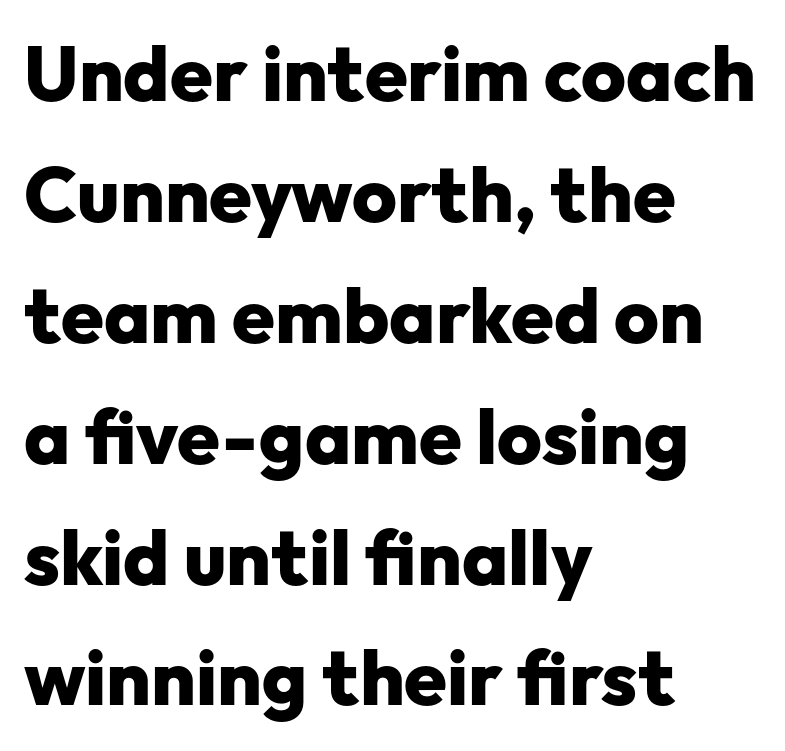
The specimen reads as upright at a glance. Vertically, the passage feels balanced, rows spaced as you'd expect. A classic flush-left, rag-right setting is used for this passage. How heavy is the stroke? Heavy — this is a bold.
